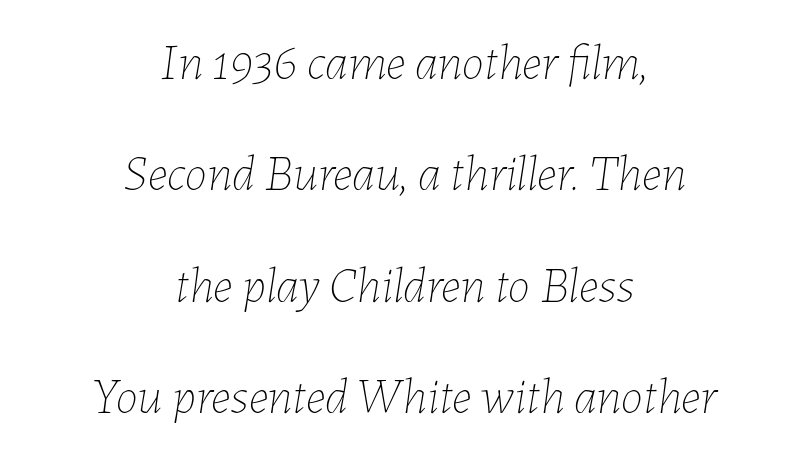
{"italic": "yes", "lean": "right", "slant_degrees": 7, "bold": "no", "weight": "thin", "width": "normal", "stroke_contrast": "low", "x_height": "medium", "monospaced": "no", "underline": "no", "align": "center", "line_spacing": "loose", "line_spacing_ratio": 2.23, "letter_spacing": "normal", "letter_spacing_em": 0.0, "glyph_px": 50}
